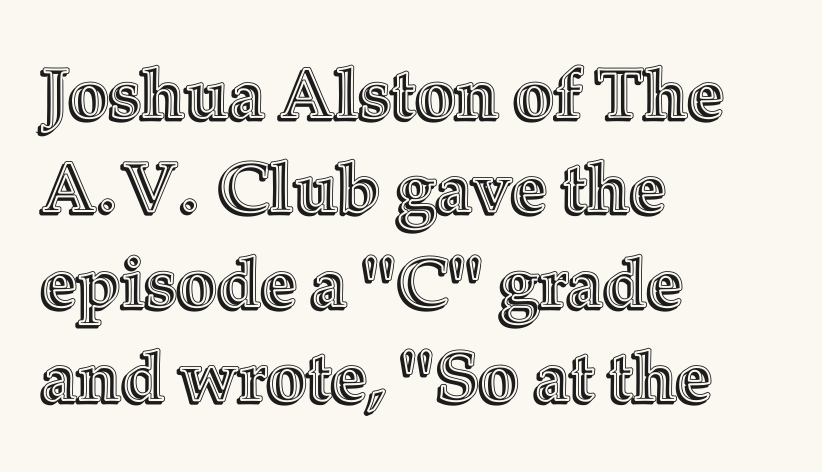
{"italic": "no", "width": "normal", "x_height": "medium", "monospaced": "no", "underline": "no", "align": "left", "line_spacing": "normal", "line_spacing_ratio": 1.35, "letter_spacing": "normal", "letter_spacing_em": 0.0, "glyph_px": 70}
